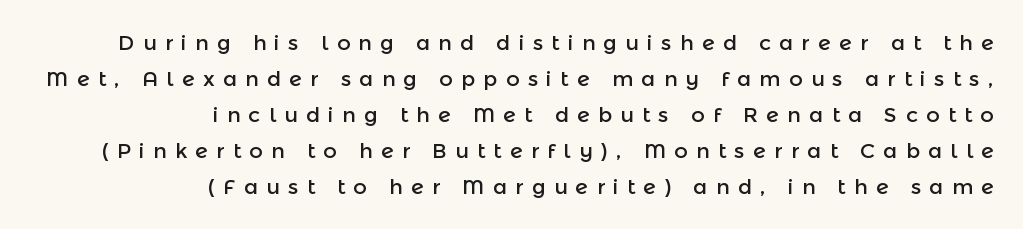
Letters rest on an invisible, unmarked baseline. The line texture is sparse and dotted thanks to wide tracking. A roman cut, with each character standing at attention. The lines in this sample share a right terminus and differ only in where they begin.
